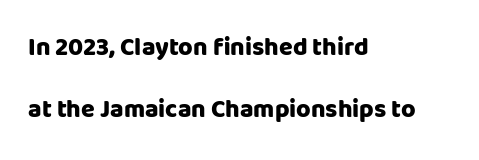
The image shows 25 px bold type, upright; set left-aligned, loose line spacing (2.5x), normal letter spacing, not underlined.
